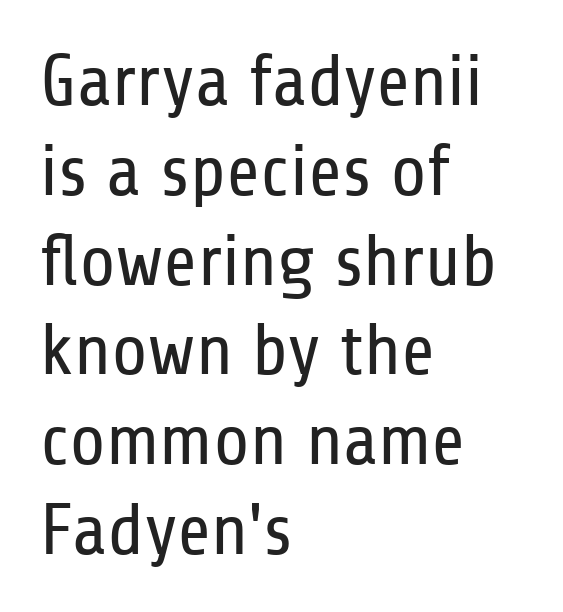
The image shows 73 px regular-weight, condensed sans-serif type, upright; set left-aligned, line spacing 1.23x, normal letter spacing, not underlined; low stroke contrast and a medium x-height.
